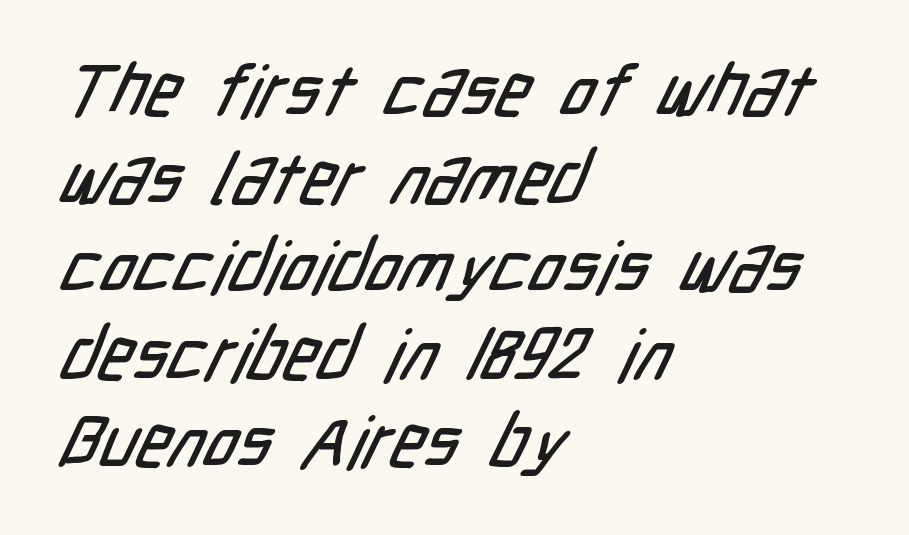
{"serif": "no", "width": "condensed", "stroke_contrast": "low", "x_height": "medium", "monospaced": "no", "underline": "no", "align": "left", "line_spacing_ratio": 1.22, "letter_spacing": "normal", "letter_spacing_em": 0.0, "glyph_px": 72}
